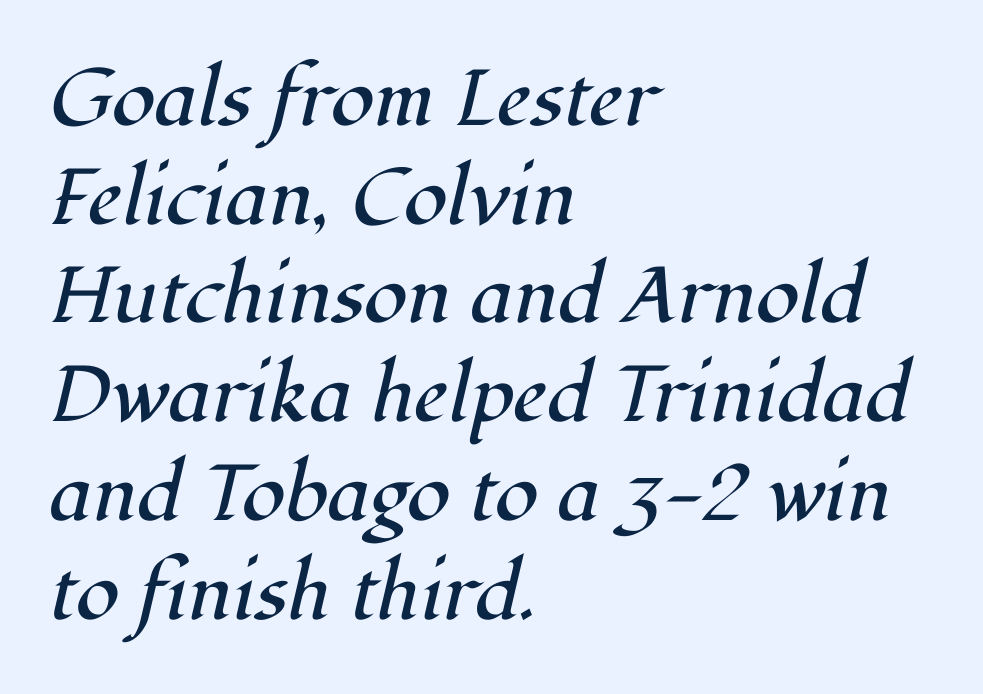
Unbolded letterforms with no extra heft. Italic: yes, the glyphs are oblique. I'd call this a serif setting — the letters wear small feet. You could not count columns in this text — the font is proportionally spaced. Teacher's note: observe the even left margin — that is flush-left alignment.
